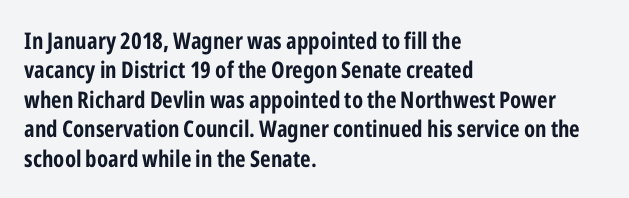
In terms of posture, this sample is upright. Whoever set this chose a conventional vertical rhythm. The space directly below the letters is spotless. A typesetter would call this zero additional tracking.
